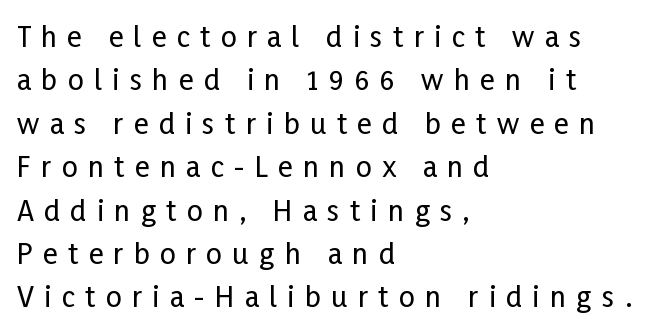
{"serif": "no", "italic": "no", "width": "condensed", "stroke_contrast": "low", "x_height": "medium", "monospaced": "no", "underline": "no", "align": "left", "line_spacing": "normal", "line_spacing_ratio": 1.55, "letter_spacing": "wide", "letter_spacing_em": 0.37, "glyph_px": 28}
